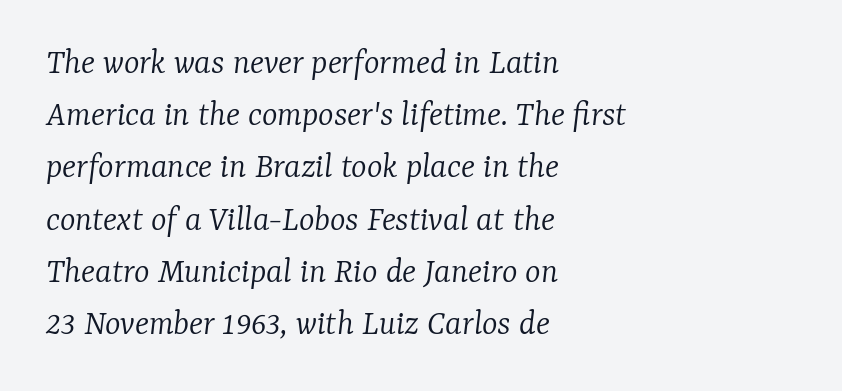
The image shows 37 px light serif type, italic (leaning right); set left-aligned, normal line spacing (1.41x), normal letter spacing, not underlined; low stroke contrast and a medium x-height.
